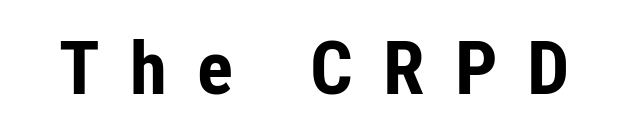
The gap between lines stays unmarked. Notice how thick the strokes are: this is what a full bold looks like. A roman cut, with each character standing at attention. Looks like regular typesetting: each glyph gets only the width it needs. The font family rendered here belongs to the sans-serif group. These lines have a slow, spaced-out rhythm from letter to letter.
